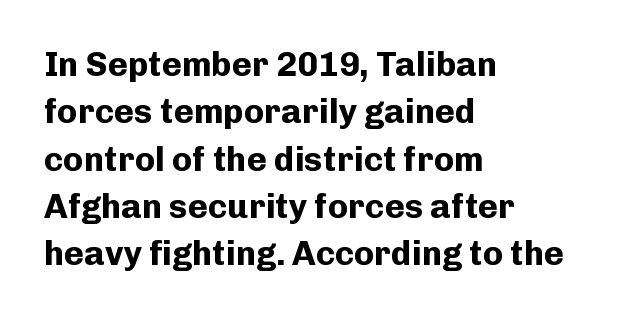
Q: Is the text bold? A: Yes.
Q: Is the text italic (slanted)? A: No, it is upright.
Q: Is the typeface a serif or a sans-serif typeface? A: Sans-serif.
Q: Is the text underlined? A: No.
Q: How is the paragraph aligned? A: Left-aligned.
Q: Is the spacing between letters normal or unusually wide? A: Normal.
Q: Is the spacing between lines tight, normal or loose? A: Normal.
Q: Width (condensed, normal, or wide)? A: Normal.
Q: Stroke contrast? A: Low.
Q: x-height? A: Medium.
Q: Monospaced? A: No.
